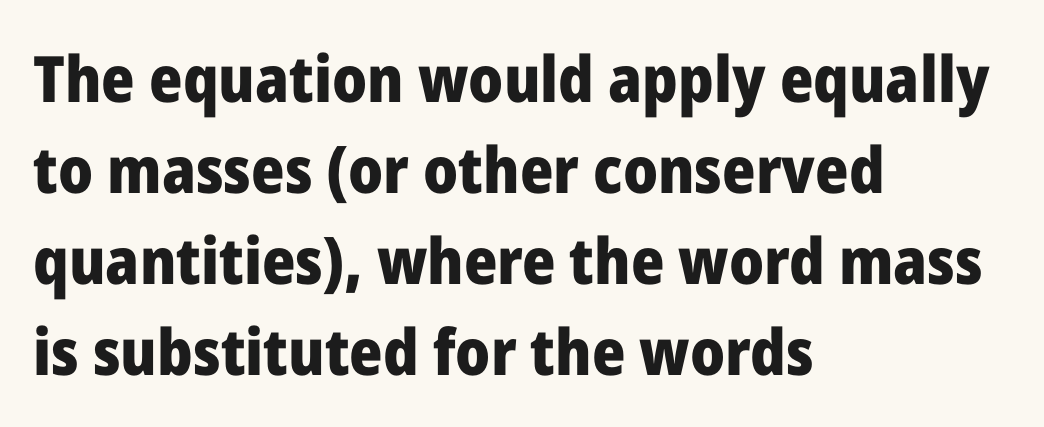
Vertical strokes here are truly vertical. These lines keep a tight, regular rhythm from letter to letter. Character widths vary here, with narrow letters taking less room than wide ones. How heavy is the stroke? Heavy — this is a bold.
